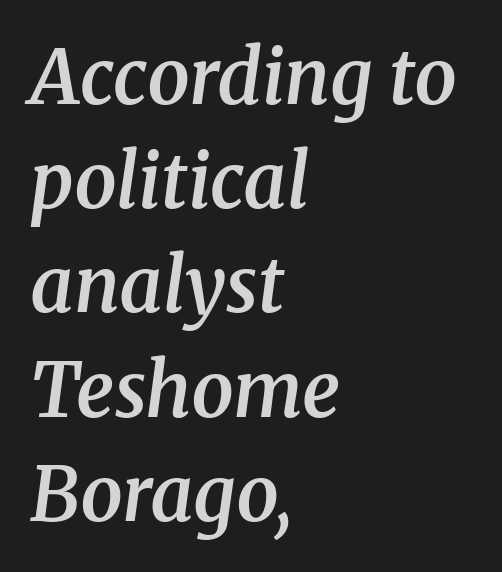
Summary of weight: moderately heavy, a semibold. These lines keep a tight, regular rhythm from letter to letter. Each letter's strokes conclude with small projecting serifs. This sample keeps an unexceptional amount of space between lines. Think of a printed novel: that variable character pitch is what you see here.
